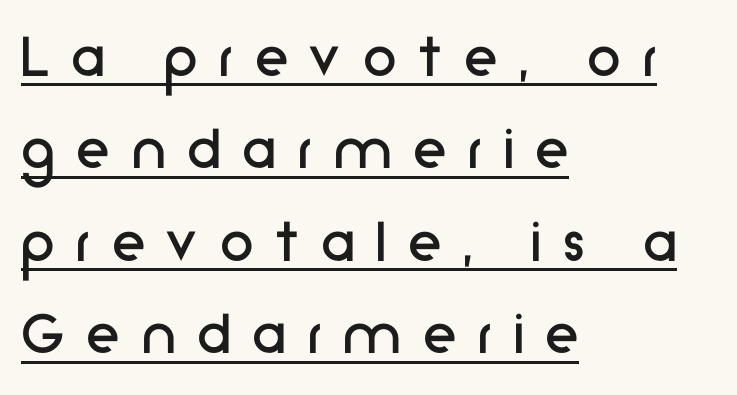
Regarding leading, the lines here are spaced in the standard way. Underlining? Definitely there. Alignment: flush left. Character widths vary here, with narrow letters taking less room than wide ones. The font family rendered here belongs to the sans-serif group. Tall strokes in this sample are plumb rather than angled.
